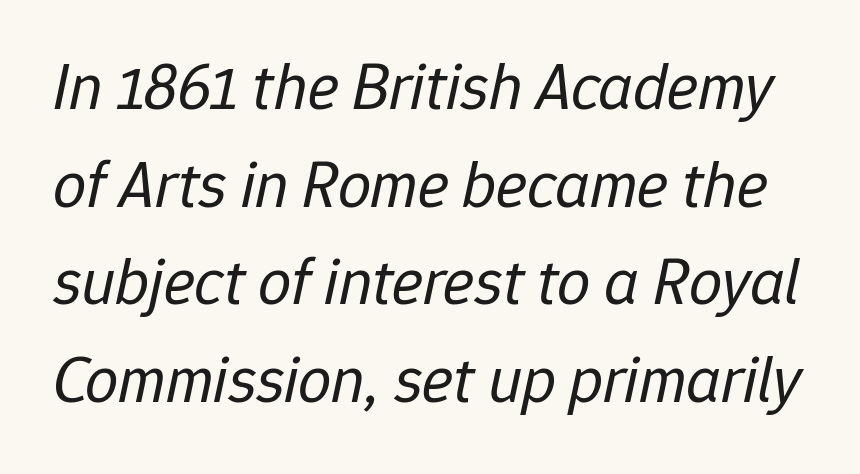
The image shows 66 px regular-weight type, italic (leaning right); set normal line spacing (1.48x), normal letter spacing, not underlined; low stroke contrast and a medium x-height.
